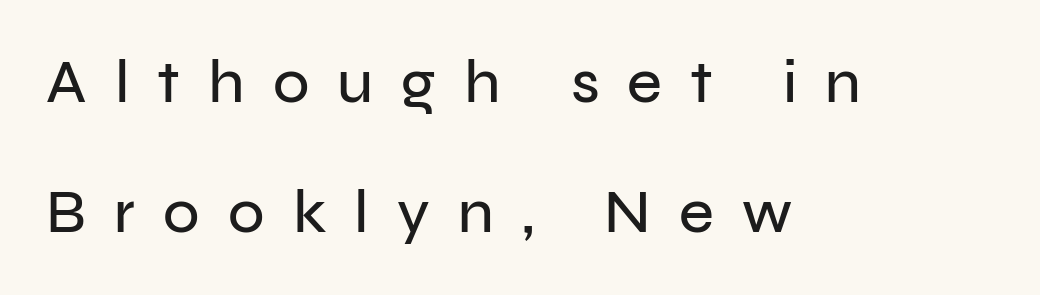
These lines stand farther apart than default settings would place them. The type sits square on the baseline with zero lean. These lines are set flush left with a ragged right edge. These lines are rendered in a variable-pitch font. Students, note that the glyphs here are deliberately spaced far apart.
